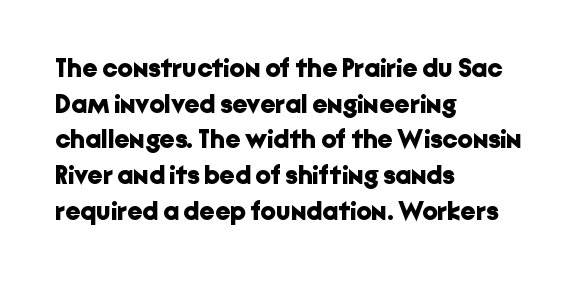
Q: Is the text bold? A: Yes.
Q: Is the text italic (slanted)? A: No, it is upright.
Q: Is the text underlined? A: No.
Q: How is the paragraph aligned? A: Left-aligned.
Q: Is the spacing between letters normal or unusually wide? A: Normal.
Q: Is the spacing between lines tight, normal or loose? A: Normal.
